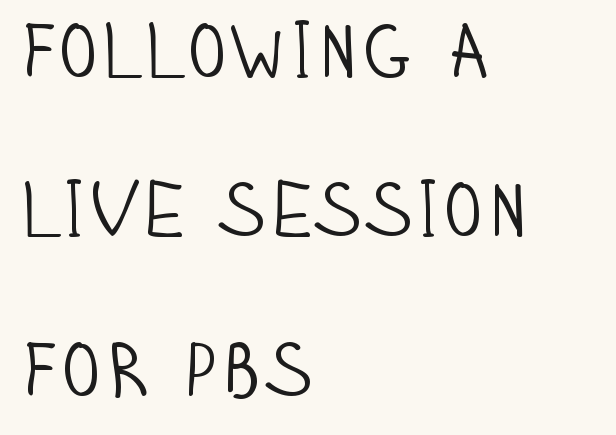
Q: Is the text bold? A: No.
Q: Is the text italic (slanted)? A: No, it is upright.
Q: Is the typeface a serif or a sans-serif typeface? A: Sans-serif.
Q: Is the text underlined? A: No.
Q: How is the paragraph aligned? A: Left-aligned.
Q: Is the spacing between letters normal or unusually wide? A: Normal.
Q: Is the spacing between lines tight, normal or loose? A: Loose.
Q: Width (condensed, normal, or wide)? A: Condensed.
Q: Stroke contrast? A: Low.
Q: x-height? A: Large.
Q: Monospaced? A: No.
